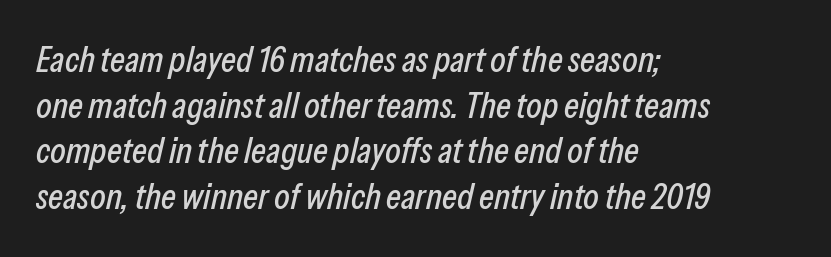
The image shows 36 px condensed type, italic (leaning right); set left-aligned, normal line spacing (1.27x), normal letter spacing, not underlined; low stroke contrast and a medium x-height.
